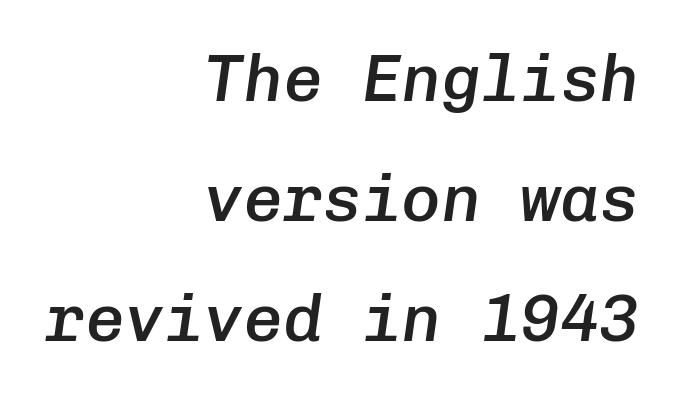
{"italic": "yes", "lean": "right", "slant_degrees": 8, "bold": "semi", "weight": "semibold", "width": "normal", "stroke_contrast": "low", "x_height": "medium", "monospaced": "yes", "underline": "no", "align": "right", "line_spacing_ratio": 1.82, "letter_spacing": "normal", "letter_spacing_em": 0.0, "glyph_px": 66}
